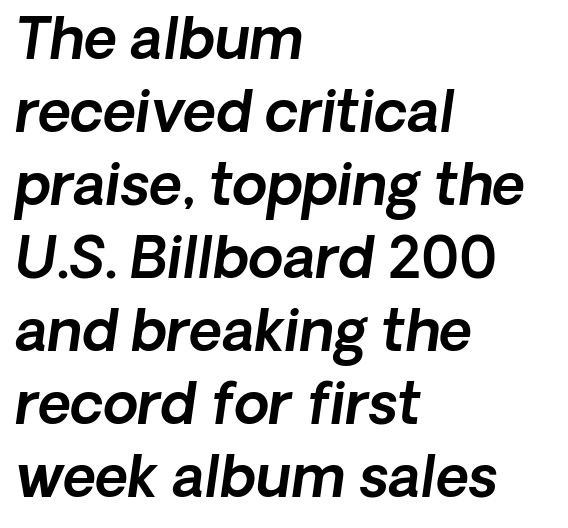
{"serif": "no", "width": "normal", "x_height": "medium", "monospaced": "no", "underline": "no", "align": "left", "line_spacing": "normal", "line_spacing_ratio": 1.28, "letter_spacing": "normal", "letter_spacing_em": 0.0, "glyph_px": 57}
